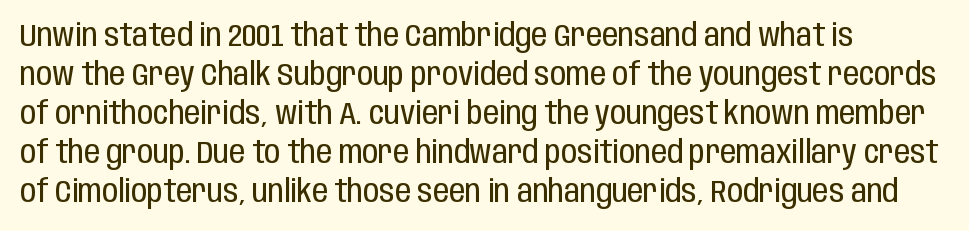
{"serif": "no", "italic": "no", "bold": "no", "weight": "regular", "width": "condensed", "stroke_contrast": "low", "x_height": "large", "monospaced": "no", "underline": "no", "align": "left", "line_spacing_ratio": 1.22, "letter_spacing": "normal", "letter_spacing_em": 0.0, "glyph_px": 32}
